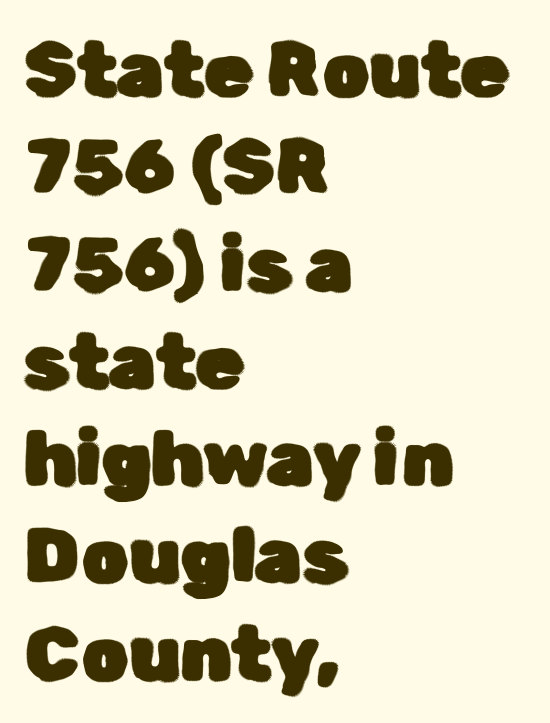
Q: Is the text italic (slanted)? A: No, it is upright.
Q: Is the typeface a serif or a sans-serif typeface? A: Sans-serif.
Q: Is the text underlined? A: No.
Q: How is the paragraph aligned? A: Left-aligned.
Q: Is the spacing between letters normal or unusually wide? A: Normal.
Q: Is the spacing between lines tight, normal or loose? A: Normal.
Q: Width (condensed, normal, or wide)? A: Normal.
Q: Stroke contrast? A: Low.
Q: x-height? A: Medium.
Q: Monospaced? A: No.
